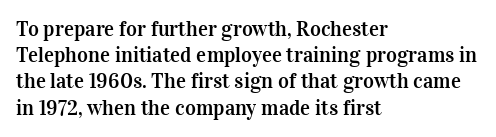
Q: Is the text italic (slanted)? A: No, it is upright.
Q: Is the text underlined? A: No.
Q: How is the paragraph aligned? A: Left-aligned.
Q: Is the spacing between letters normal or unusually wide? A: Normal.
Q: Is the spacing between lines tight, normal or loose? A: Normal.
